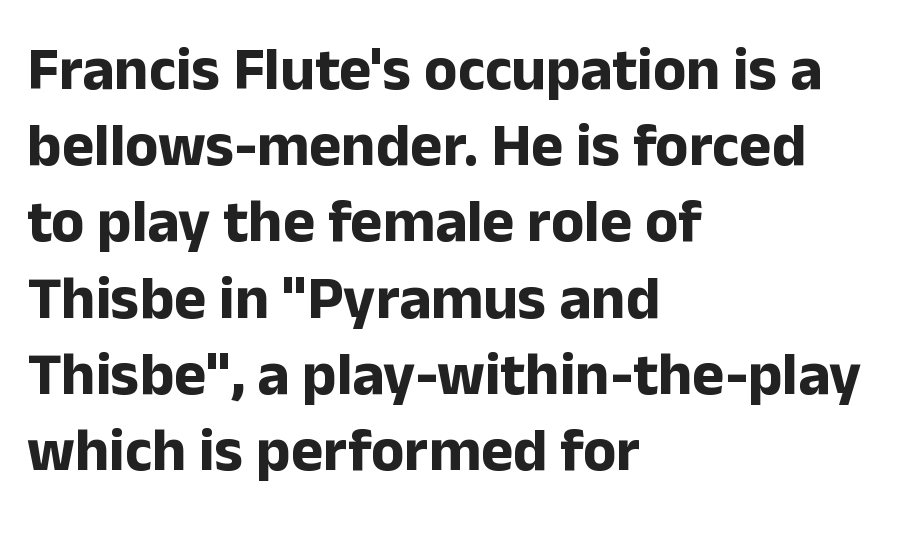
Q: Is the text bold? A: Yes.
Q: Is the text italic (slanted)? A: No, it is upright.
Q: Is the typeface a serif or a sans-serif typeface? A: Sans-serif.
Q: Is the text underlined? A: No.
Q: How is the paragraph aligned? A: Left-aligned.
Q: Is the spacing between letters normal or unusually wide? A: Normal.
Q: Is the spacing between lines tight, normal or loose? A: Normal.
Q: Width (condensed, normal, or wide)? A: Normal.
Q: Stroke contrast? A: Low.
Q: x-height? A: Medium.
Q: Monospaced? A: No.
